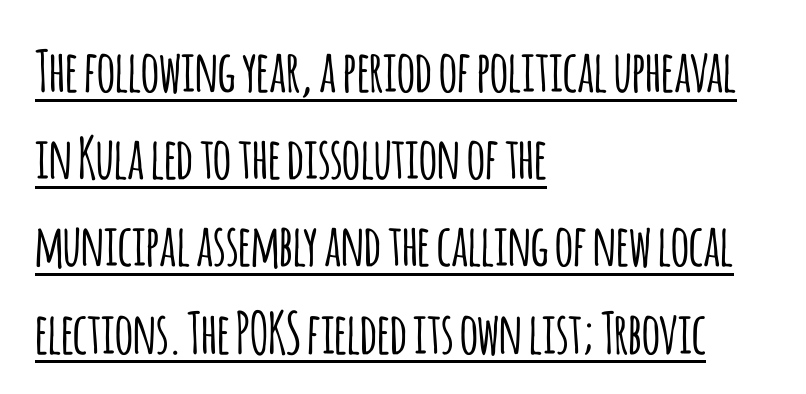
Q: Is the text italic (slanted)? A: No, it is upright.
Q: Is the typeface a serif or a sans-serif typeface? A: Sans-serif.
Q: Is the text underlined? A: Yes.
Q: How is the paragraph aligned? A: Left-aligned.
Q: Is the spacing between letters normal or unusually wide? A: Normal.
Q: Is the spacing between lines tight, normal or loose? A: Normal.
Q: Width (condensed, normal, or wide)? A: Condensed.
Q: Stroke contrast? A: Low.
Q: x-height? A: Large.
Q: Monospaced? A: No.
